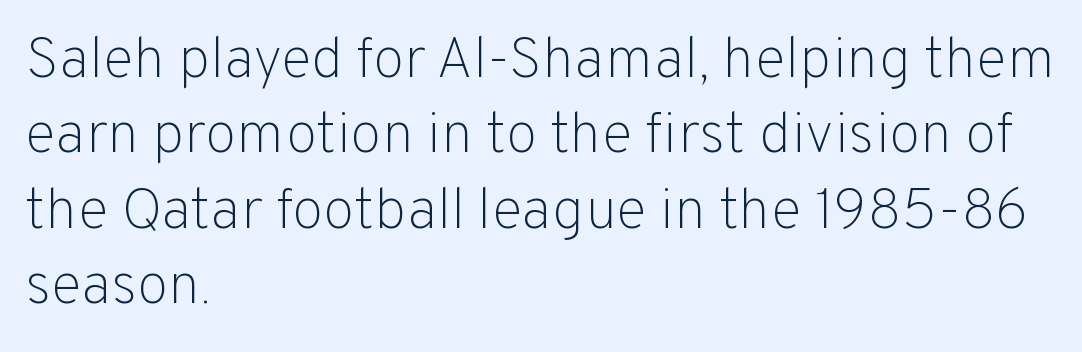
Q: Is the text bold? A: No.
Q: Is the text italic (slanted)? A: No, it is upright.
Q: Is the typeface a serif or a sans-serif typeface? A: Sans-serif.
Q: Is the text underlined? A: No.
Q: How is the paragraph aligned? A: Left-aligned.
Q: Is the spacing between letters normal or unusually wide? A: Normal.
Q: Is the spacing between lines tight, normal or loose? A: Normal.
Q: Width (condensed, normal, or wide)? A: Normal.
Q: Stroke contrast? A: Low.
Q: x-height? A: Medium.
Q: Monospaced? A: No.
